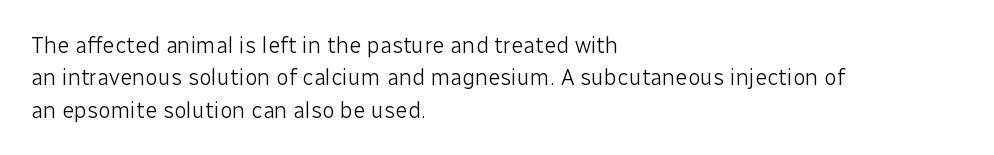
The tracking reads as untouched default to a designer's eye. Layout note: lines flush left. Students, observe: this is what conventionally led text looks like. Underline: absent.
